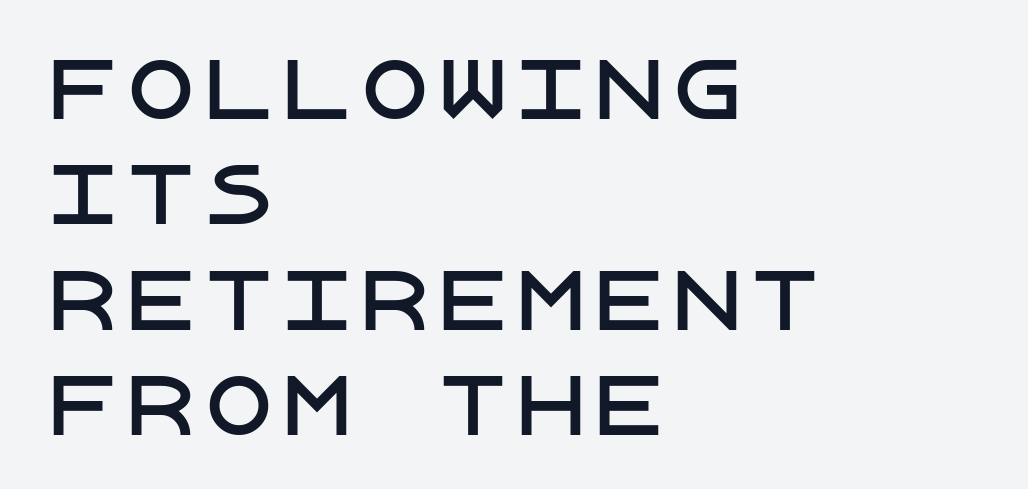
Q: Is the text italic (slanted)? A: No, it is upright.
Q: Is the typeface a serif or a sans-serif typeface? A: Sans-serif.
Q: Is the text underlined? A: No.
Q: How is the paragraph aligned? A: Left-aligned.
Q: Is the spacing between letters normal or unusually wide? A: Normal.
Q: Is the spacing between lines tight, normal or loose? A: Normal.
Q: Width (condensed, normal, or wide)? A: Normal.
Q: Stroke contrast? A: Low.
Q: x-height? A: Large.
